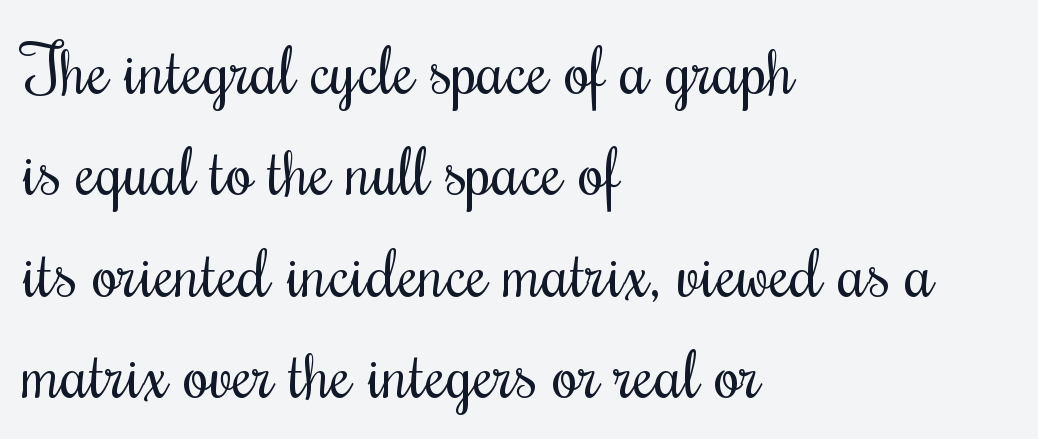
{"serif": "yes", "bold": "no", "weight": "regular", "width": "condensed", "stroke_contrast": "medium", "x_height": "small", "monospaced": "no", "underline": "no", "align": "left", "line_spacing": "normal", "line_spacing_ratio": 1.49, "letter_spacing": "normal", "letter_spacing_em": 0.0, "glyph_px": 68}
